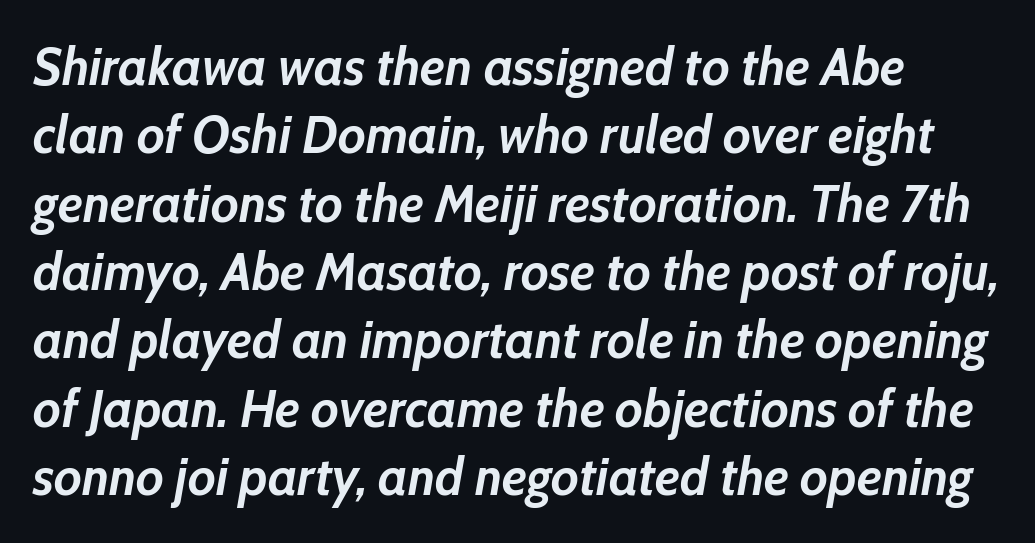
{"italic": "yes", "lean": "right", "slant_degrees": 10, "bold": "yes", "weight": "semibold", "width": "normal", "stroke_contrast": "low", "x_height": "medium", "monospaced": "no", "underline": "no", "line_spacing": "normal", "line_spacing_ratio": 1.29, "letter_spacing": "normal", "letter_spacing_em": 0.0, "glyph_px": 53}
